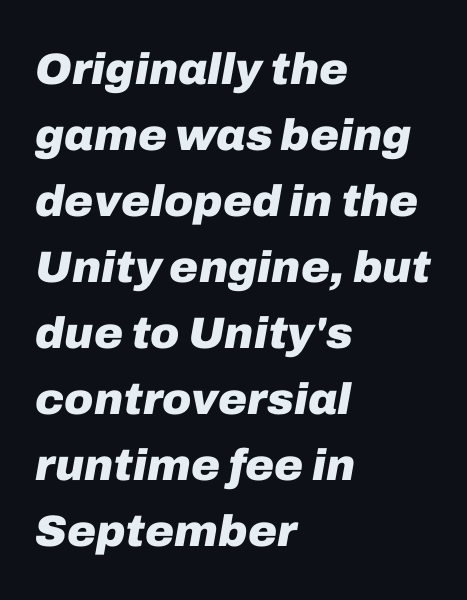
The image shows 44 px heavy type, italic (leaning right); set left-aligned, normal line spacing (1.5x), normal letter spacing, not underlined; low stroke contrast and a medium x-height.
